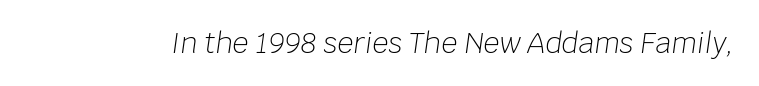
The image shows 28 px light type, italic (leaning right); set normal letter spacing, not underlined; low stroke contrast and a large x-height.
